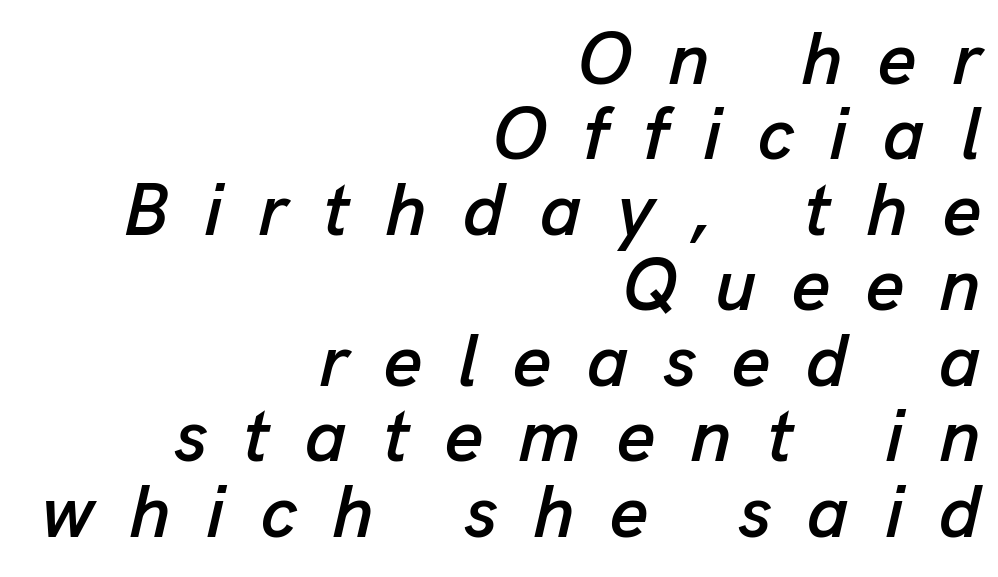
{"italic": "yes", "lean": "right", "slant_degrees": 13, "width": "normal", "stroke_contrast": "low", "x_height": "medium", "monospaced": "no", "underline": "no", "align": "right", "line_spacing": "tight", "line_spacing_ratio": 1.02, "letter_spacing": "wide", "letter_spacing_em": 0.48, "glyph_px": 74}
